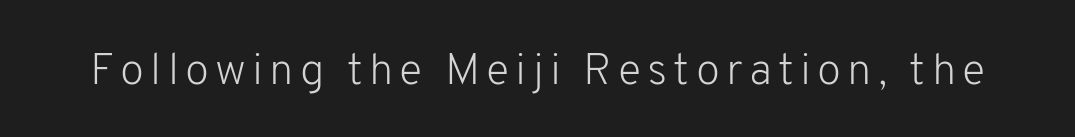
The image shows 44 px light sans-serif type, upright; set not underlined; low stroke contrast and a medium x-height.
